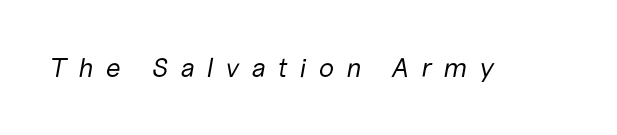
Decoration check: the copy has no underline. The specimen reads as italic at a glance. Heaviness? Minimal to ordinary, like unemphasized prose. Students, note that the glyphs here are deliberately spaced far apart.
